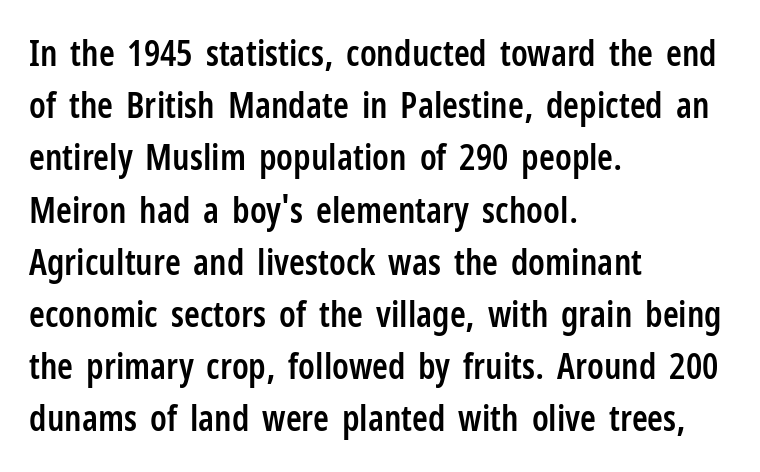
The setting favours the left margin, as ordinary paragraphs usually do. Summary of weight: moderately heavy, a semibold. Each word holds together tightly as a unit, with standard inter-letter gaps. The space beneath each line is pristine and unruled.
